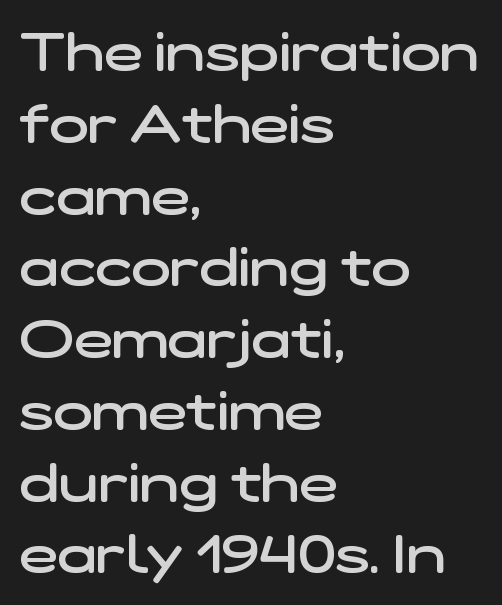
Q: Is the text bold? A: Semi-bold.
Q: Is the typeface a serif or a sans-serif typeface? A: Sans-serif.
Q: Is the text underlined? A: No.
Q: How is the paragraph aligned? A: Left-aligned.
Q: Is the spacing between letters normal or unusually wide? A: Normal.
Q: Is the spacing between lines tight, normal or loose? A: Normal.
Q: Width (condensed, normal, or wide)? A: Wide.
Q: Stroke contrast? A: Low.
Q: x-height? A: Medium.
Q: Monospaced? A: No.
